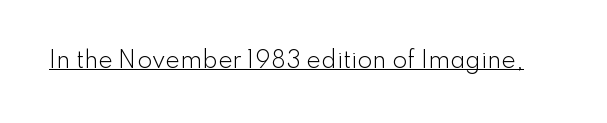
Does a line run under the words? Yes, clearly. Each word holds together tightly as a unit, with standard inter-letter gaps. When letters stand straight like this, we call the style roman or upright. Compared with a typical body face, this is equally light or lighter still.
